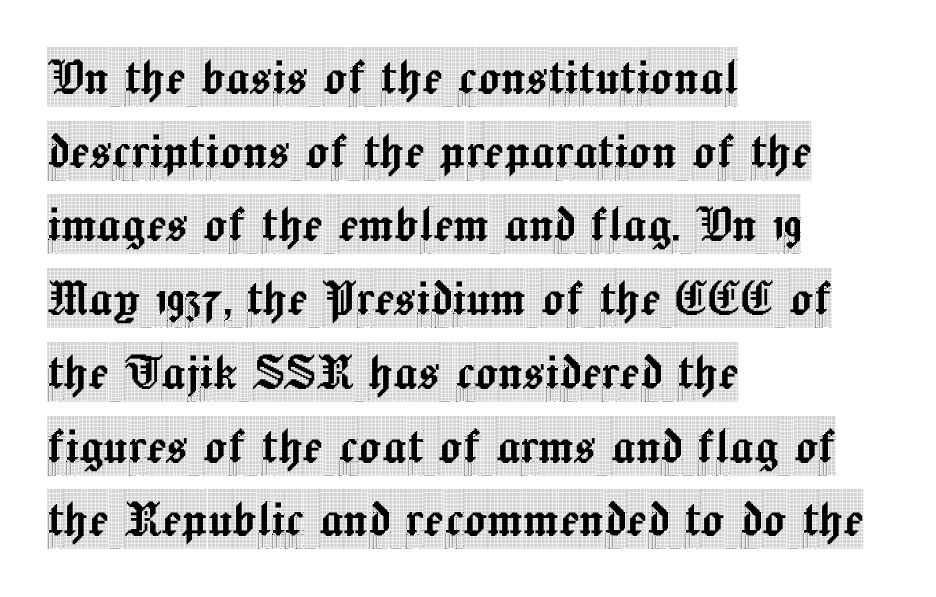
Q: Is the text italic (slanted)? A: No, it is upright.
Q: Is the typeface a serif or a sans-serif typeface? A: Serif.
Q: Is the text underlined? A: No.
Q: How is the paragraph aligned? A: Left-aligned.
Q: Is the spacing between letters normal or unusually wide? A: Normal.
Q: Is the spacing between lines tight, normal or loose? A: Normal.
Q: Width (condensed, normal, or wide)? A: Condensed.
Q: x-height? A: Large.
Q: Monospaced? A: No.
